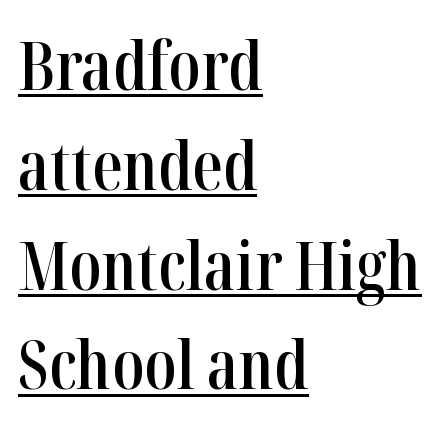
Q: Is the text bold? A: Semi-bold.
Q: Is the text italic (slanted)? A: No, it is upright.
Q: Is the typeface a serif or a sans-serif typeface? A: Serif.
Q: Is the text underlined? A: Yes.
Q: How is the paragraph aligned? A: Left-aligned.
Q: Is the spacing between letters normal or unusually wide? A: Normal.
Q: Is the spacing between lines tight, normal or loose? A: Normal.
Q: Width (condensed, normal, or wide)? A: Condensed.
Q: Stroke contrast? A: High.
Q: x-height? A: Medium.
Q: Monospaced? A: No.
